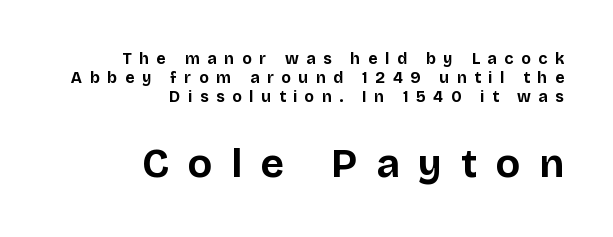
Note the varied advance widths — an 'i' is clearly narrower than an 'm'. The font family rendered here belongs to the sans-serif group. As a designer I'd log this as weight 700, bold. Look at the glyph heights: the lower group is clearly the bigger setting. The letters stand straight up with perfectly vertical stems.
